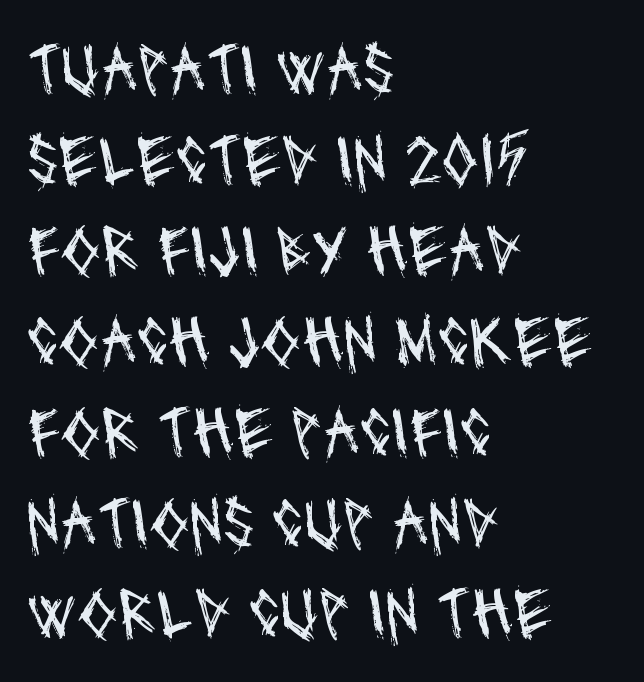
Does extra space separate the letters? No, they use regular spacing. Spacing verdict: proportional, widths tailored to each character. Regarding serifs, this sample does without them. Rule under the text: the space is simply empty.
